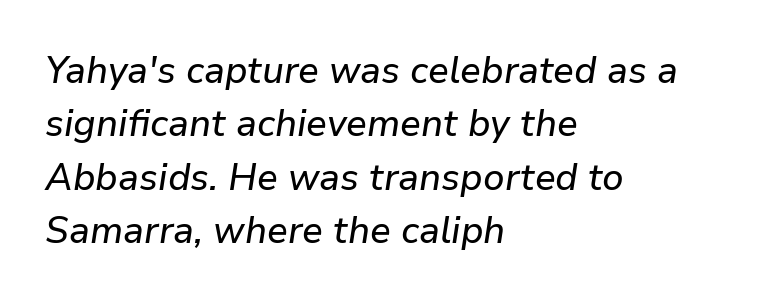
{"italic": "yes", "lean": "right", "slant_degrees": 9, "width": "normal", "stroke_contrast": "low", "x_height": "medium", "monospaced": "no", "underline": "no", "align": "left", "line_spacing": "normal", "line_spacing_ratio": 1.44, "letter_spacing": "normal", "letter_spacing_em": 0.0, "glyph_px": 37}
